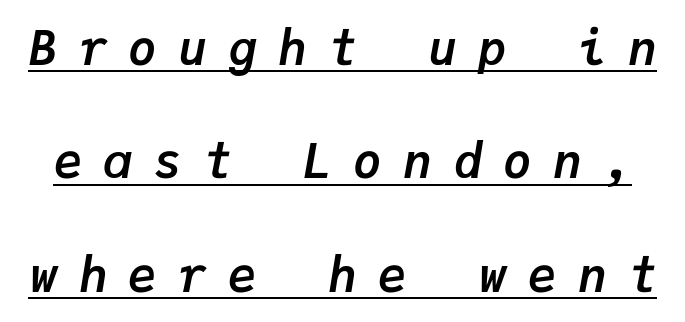
{"italic": "yes", "lean": "right", "slant_degrees": 9, "bold": "yes", "weight": "semibold", "width": "normal", "stroke_contrast": "low", "x_height": "medium", "monospaced": "yes", "underline": "yes", "line_spacing": "loose", "line_spacing_ratio": 2.36, "letter_spacing": "wide", "letter_spacing_em": 0.44, "glyph_px": 48}
